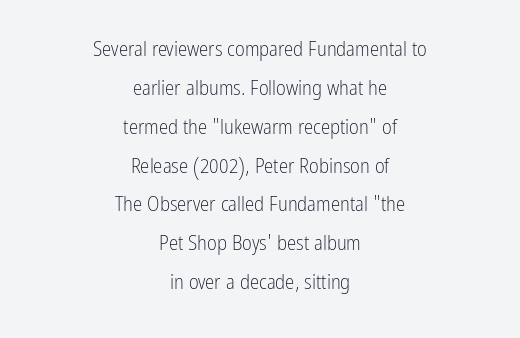
The image shows 21 px text type, upright; set centered, line spacing 1.85x, normal letter spacing, not underlined.
